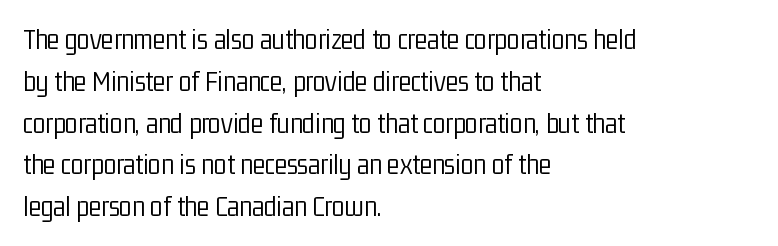
The image shows 29 px light, condensed sans-serif type, upright; set left-aligned, normal line spacing (1.44x), normal letter spacing, not underlined; low stroke contrast and a medium x-height.
